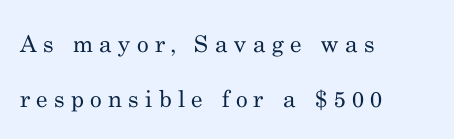
Vertical strokes here are truly vertical. You could fit nearly another row in the gap between these rows. No word sits above an underline. Does the copy run flush right? No — it runs flush left. A typesetter would call this heavily tracked-out type.
